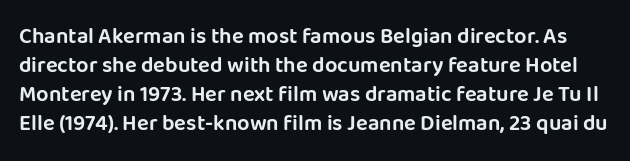
The image shows 22 px text type, upright; set normal line spacing (1.32x), normal letter spacing, not underlined.
